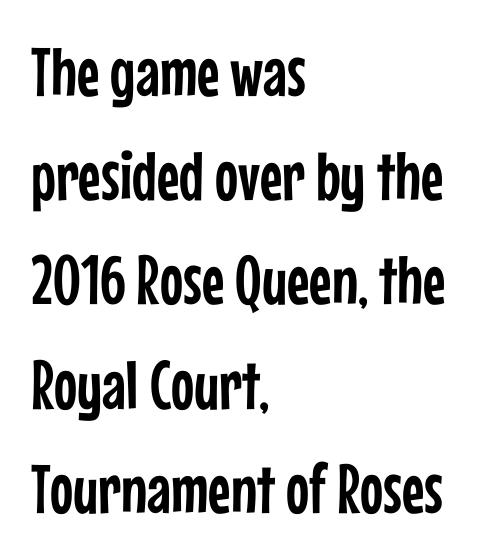
Clear beneath every line of the passage. Note: no serifs on the glyphs. Horizontal bands of white between lines are of average thickness. If you drew a line through each stem, it would be perfectly vertical. The rendering uses natural spacing where letterforms have individual widths. Glyph-to-glyph distance matches everyday printed text.
